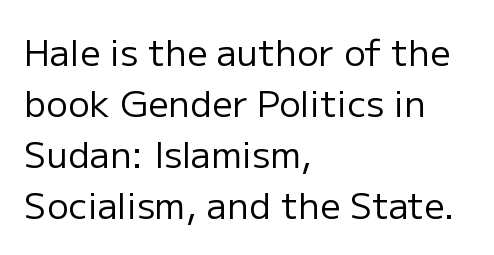
The lettering holds an erect, upright posture throughout. Any mark beneath the type? The region is blank. Does the type have serifs? No, each stem ends abruptly. The setting favours the left margin, as ordinary paragraphs usually do. No extra ink here — the face is not bold. Think of a printed novel: that variable character pitch is what you see here.
